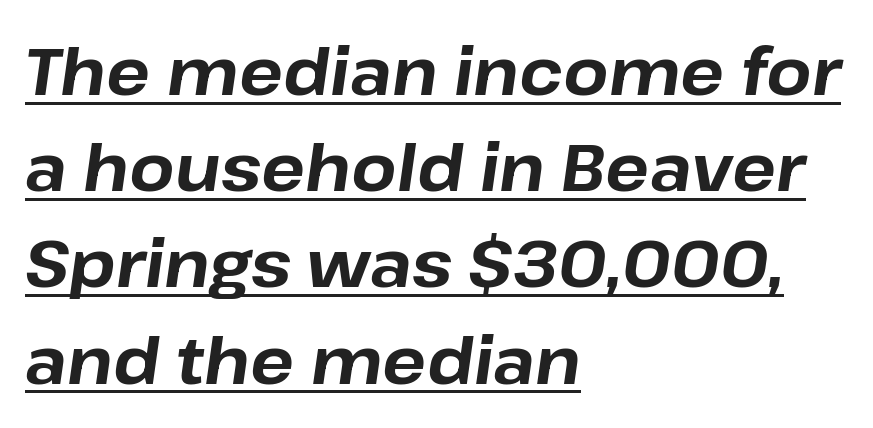
The image shows 65 px bold type, italic (leaning right); set left-aligned, normal line spacing (1.48x), normal letter spacing, underlined; low stroke contrast and a medium x-height.
